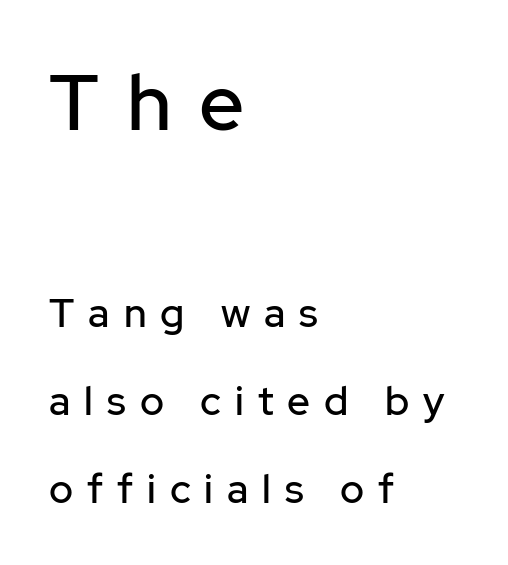
{"serif": "no", "italic": "no", "width": "normal", "stroke_contrast": "low", "x_height": "medium", "monospaced": "no", "underline": "no", "align": "left", "line_spacing": "loose", "line_spacing_ratio": 2.2, "letter_spacing": "wide", "letter_spacing_em": 0.35, "larger_block": "first", "size_ratio": 1.98, "glyph_px": 79}
